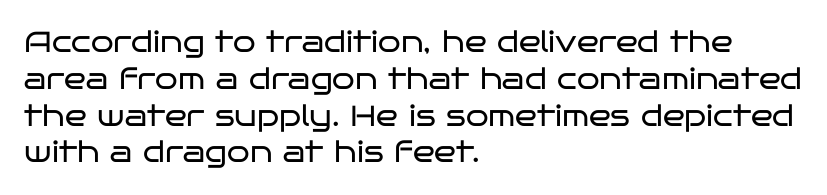
These glyphs show unthickened strokes, regular width or finer. The letters advance in unequal steps, a hallmark of proportional type. The passage shown is not underscored anywhere. Font category for this specimen: sans-serif. Do the letters lean? They stand straight. These lines are set flush left with a ragged right edge.
